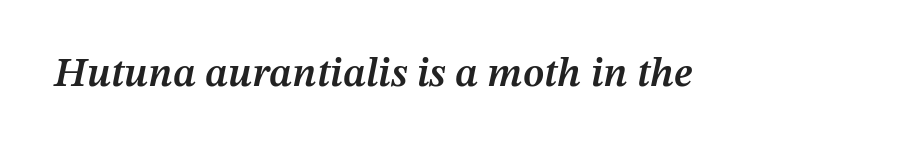
Q: Is the text bold? A: Semi-bold.
Q: Is the text italic (slanted)? A: Yes, it leans right by about 12 degrees.
Q: Is the text underlined? A: No.
Q: Is the spacing between letters normal or unusually wide? A: Normal.
Q: Width (condensed, normal, or wide)? A: Normal.
Q: Stroke contrast? A: Medium.
Q: x-height? A: Medium.
Q: Monospaced? A: No.
